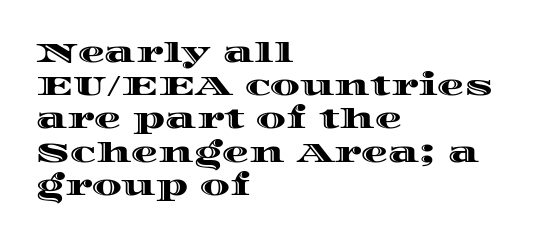
The image shows 27 px text type, upright; set left-aligned, line spacing 1.23x, normal letter spacing, not underlined.
